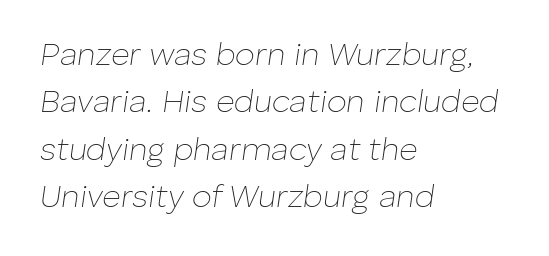
Line beginnings align vertically; line endings do not. Tall strokes in this sample are angled rather than plumb. Is there much room between lines? A standard amount, neither cramped nor airy. Spacing verdict: proportional, widths tailored to each character.
